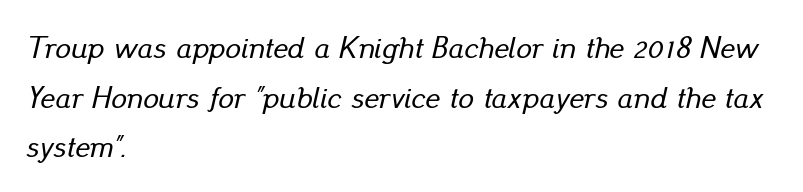
A typesetter would call this proportional, since set widths differ per character. Casual observation: everything's shoved over to the left. Descenders hang freely into open space. Observe the ordinary spacing: letters are neighbours, not strangers. There's an unmistakable incline to the writing here. Notice how descenders clear the ascenders below comfortably — that's standard leading.
